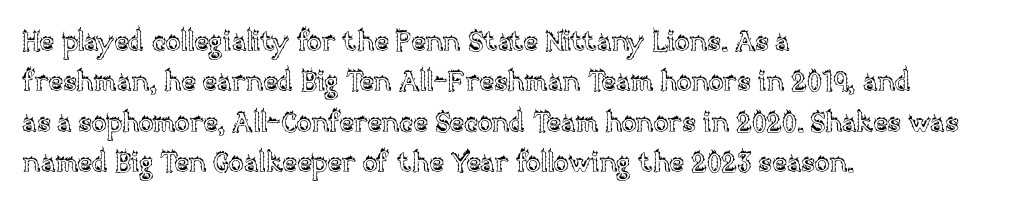
{"italic": "no", "width": "normal", "x_height": "large", "monospaced": "no", "underline": "no", "align": "left", "line_spacing": "normal", "line_spacing_ratio": 1.44, "letter_spacing": "normal", "letter_spacing_em": 0.0, "glyph_px": 28}
